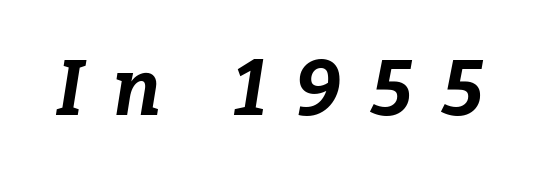
Q: Is the text bold? A: Yes.
Q: Is the text italic (slanted)? A: Yes, it leans right by about 9 degrees.
Q: Is the text underlined? A: No.
Q: Is the spacing between letters normal or unusually wide? A: Unusually wide.
Q: Width (condensed, normal, or wide)? A: Normal.
Q: Stroke contrast? A: Low.
Q: x-height? A: Medium.
Q: Monospaced? A: No.
